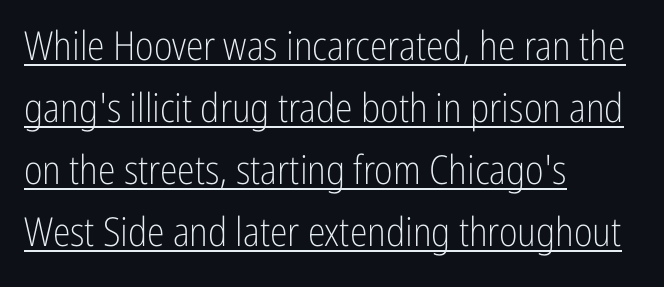
{"serif": "no", "italic": "no", "bold": "no", "weight": "light", "width": "condensed", "stroke_contrast": "low", "x_height": "medium", "monospaced": "no", "underline": "yes", "align": "left", "line_spacing": "normal", "line_spacing_ratio": 1.55, "letter_spacing": "normal", "letter_spacing_em": 0.0, "glyph_px": 40}
